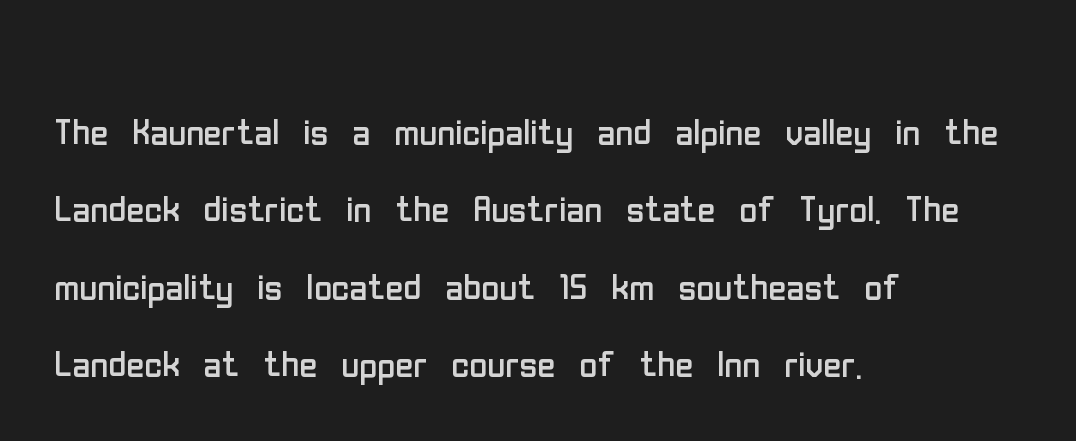
{"serif": "no", "italic": "no", "bold": "no", "weight": "regular", "width": "condensed", "stroke_contrast": "low", "x_height": "medium", "monospaced": "no", "underline": "no", "align": "left", "line_spacing": "normal", "line_spacing_ratio": 1.58, "letter_spacing": "normal", "letter_spacing_em": 0.0, "glyph_px": 49}
